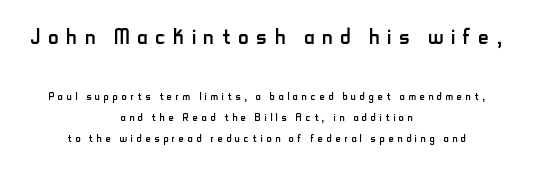
Glyph-to-glyph distance is far greater than everyday printed text. Proportional: the letters do not fall into vertical columns. Bold? No — there's no thickening of the strokes. This sample keeps an unexceptional amount of space between lines. The composition opens big and finishes small.
